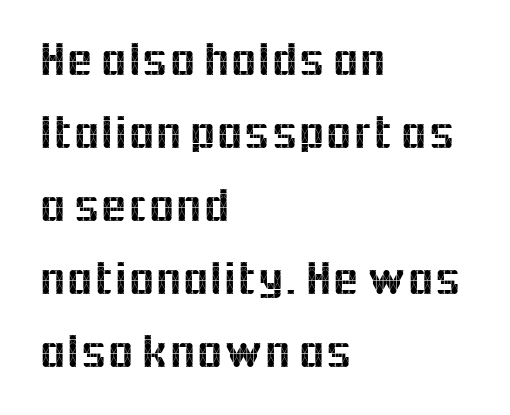
{"serif": "no", "italic": "no", "width": "normal", "x_height": "medium", "monospaced": "no", "underline": "no", "align": "left", "line_spacing": "normal", "line_spacing_ratio": 1.52, "letter_spacing": "normal", "letter_spacing_em": 0.0, "glyph_px": 48}
